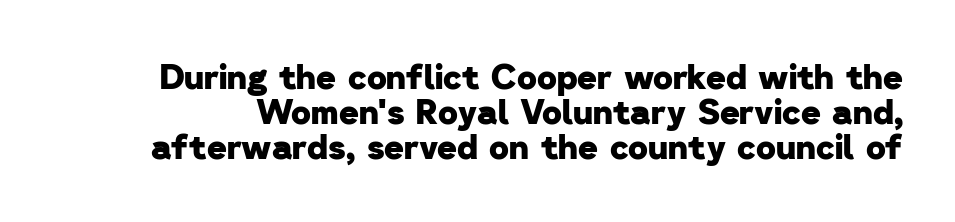
Q: Is the text bold? A: Yes.
Q: Is the typeface a serif or a sans-serif typeface? A: Sans-serif.
Q: Is the text underlined? A: No.
Q: Is the spacing between letters normal or unusually wide? A: Normal.
Q: Is the spacing between lines tight, normal or loose? A: Tight.
Q: Width (condensed, normal, or wide)? A: Normal.
Q: Stroke contrast? A: Low.
Q: x-height? A: Medium.
Q: Monospaced? A: No.
